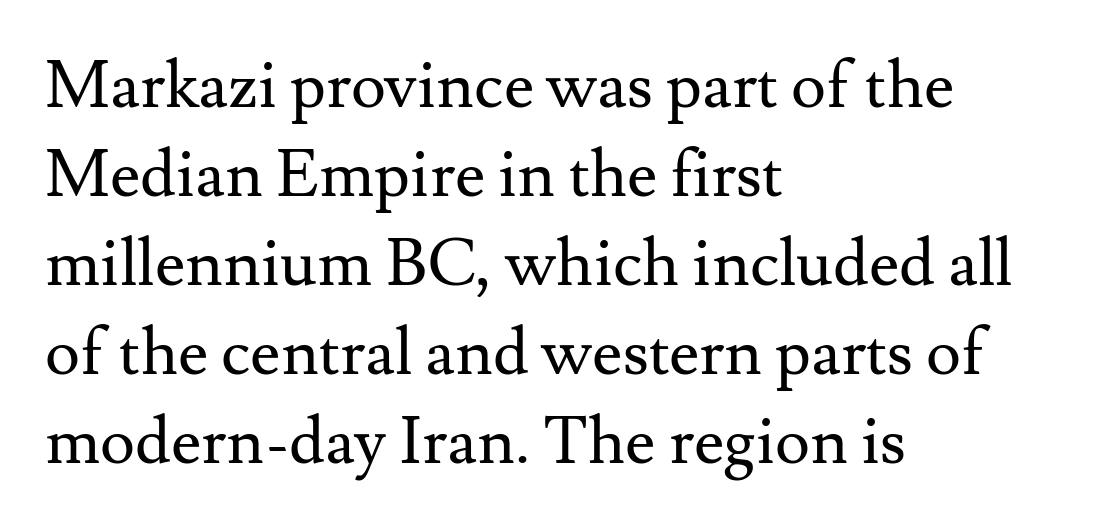
You could not count columns in this text — the font is proportionally spaced. The rendering keeps characters at their native spacing. Type without underlining. You can tell it's not italic because the verticals are truly vertical. The lines in this sample share a left origin and differ only in where they stop. Reading down the column, the eye jumps a familiar distance to each next line.
